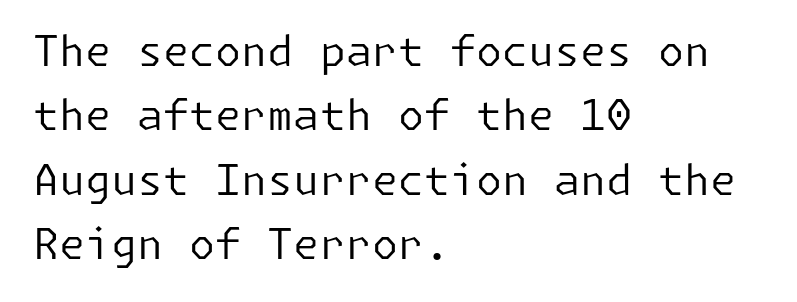
The image shows 42 px regular-weight sans-serif type, upright; set left-aligned, normal line spacing (1.53x), normal letter spacing, not underlined; low stroke contrast and a medium x-height.
